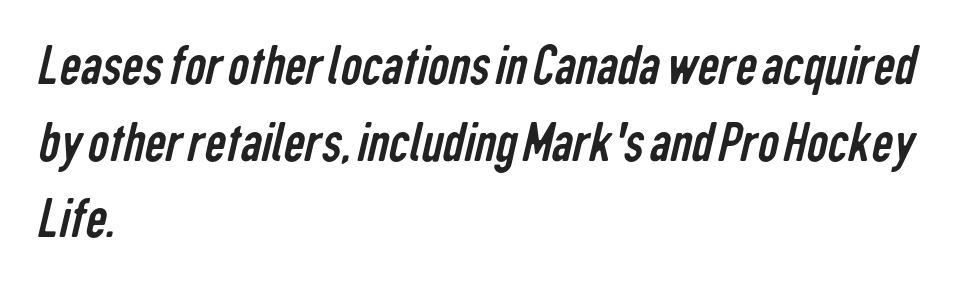
Q: Is the text bold? A: No.
Q: Is the typeface a serif or a sans-serif typeface? A: Sans-serif.
Q: Is the text underlined? A: No.
Q: How is the paragraph aligned? A: Left-aligned.
Q: Is the spacing between letters normal or unusually wide? A: Normal.
Q: Is the spacing between lines tight, normal or loose? A: Normal.
Q: Width (condensed, normal, or wide)? A: Condensed.
Q: Stroke contrast? A: Low.
Q: x-height? A: Medium.
Q: Monospaced? A: No.
